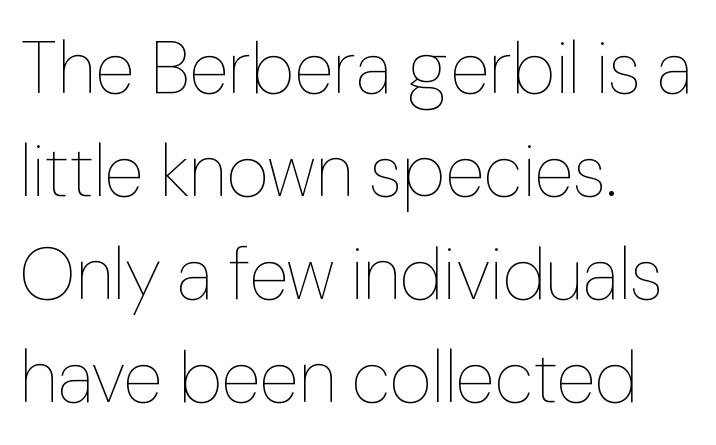
Every character sits straight up, as roman type does. The typesetting does not lean heavy: it is not bold. This block has exactly the height ordinary leading produces. Nobody touched the tracking dial on this one. Any mark beneath the type? The region is blank.
